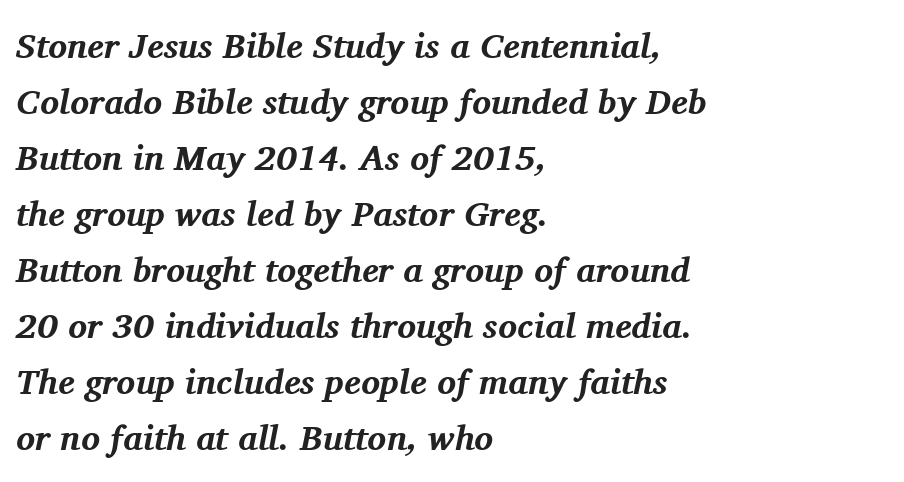
The image shows 35 px bold serif type, italic (leaning right); set left-aligned, normal line spacing (1.6x), normal letter spacing, not underlined; medium stroke contrast and a medium x-height.
